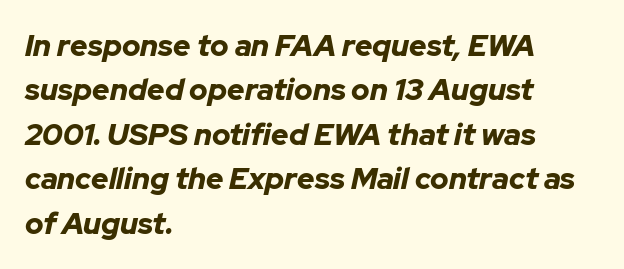
The image shows 30 px bold type, italic (leaning right); set left-aligned, normal line spacing (1.48x), normal letter spacing, not underlined; low stroke contrast and a medium x-height.
